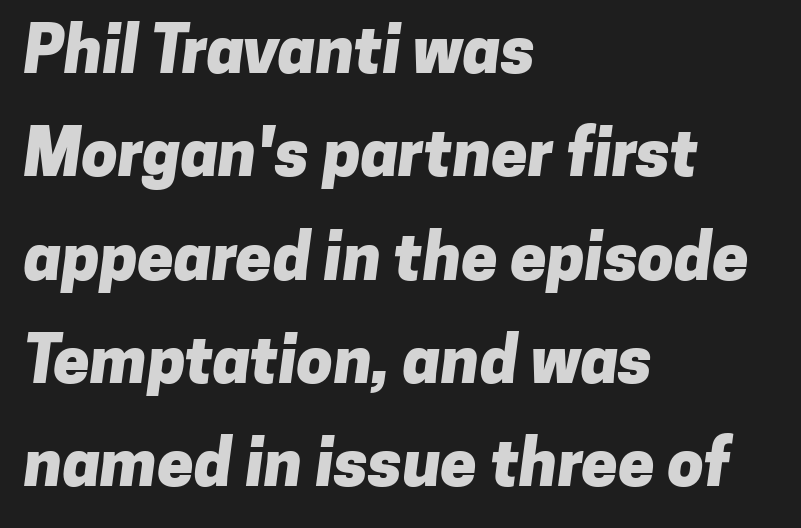
The image shows 65 px heavy sans-serif type; set left-aligned, normal line spacing (1.59x), normal letter spacing, not underlined; low stroke contrast and a medium x-height.
